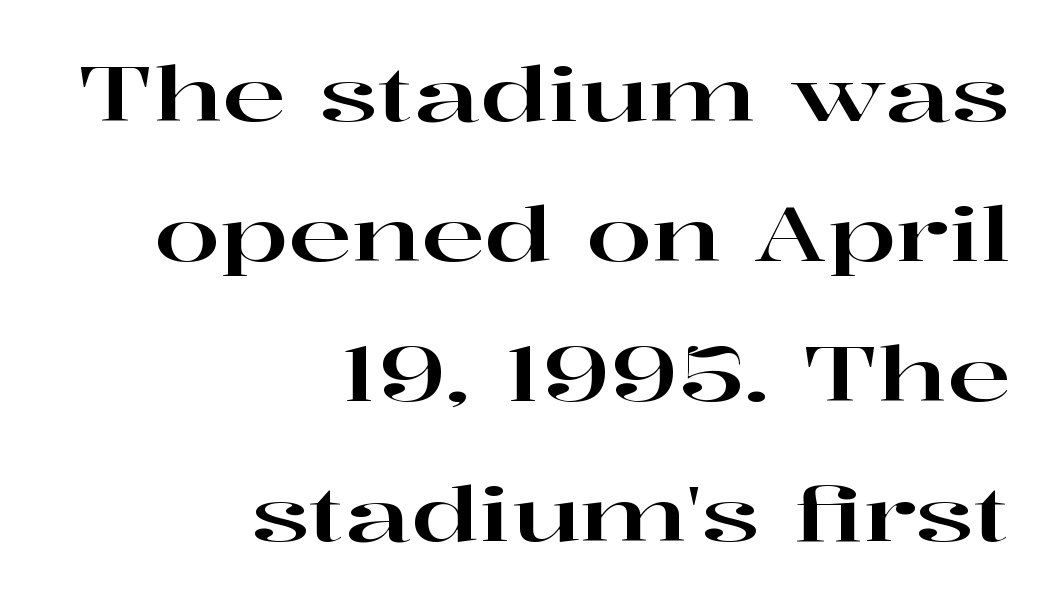
Q: Is the text italic (slanted)? A: No, it is upright.
Q: Is the typeface a serif or a sans-serif typeface? A: Serif.
Q: Is the text underlined? A: No.
Q: How is the paragraph aligned? A: Right-aligned.
Q: Is the spacing between letters normal or unusually wide? A: Normal.
Q: Width (condensed, normal, or wide)? A: Wide.
Q: Stroke contrast? A: High.
Q: x-height? A: Medium.
Q: Monospaced? A: No.
